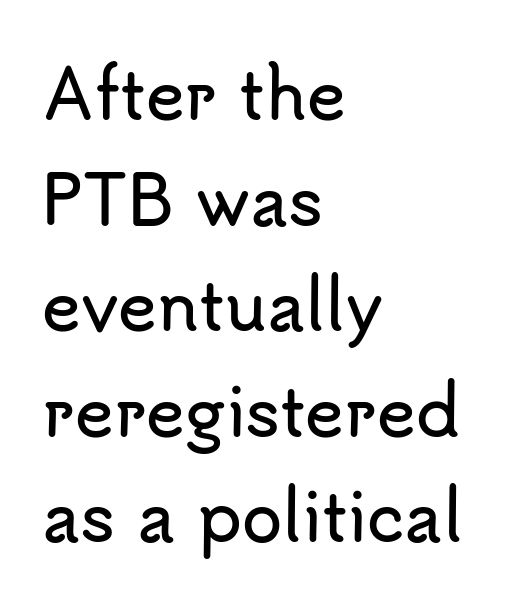
The tracking reads as untouched default to a designer's eye. These lines are rendered in a variable-pitch font. Designer's note — italics off, roman on. If you drew a ruler down the left edge, every line would touch it. Check under the words: just untouched page. Does the leading feel generous? No, just average.
